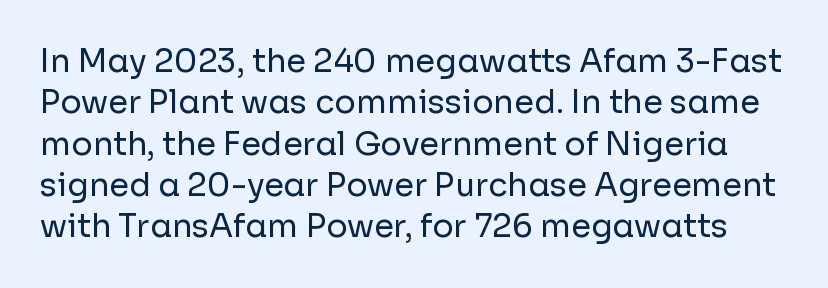
Anything drawn beneath the words? Only blank space. Serifs: no, the terminals of the letterforms are clean. On a weight scale, this lands at 450 or below. Observe the ordinary spacing: letters are neighbours, not strangers. If you measured baseline to baseline, you'd find a middling distance. The rendering uses natural spacing where letterforms have individual widths.
